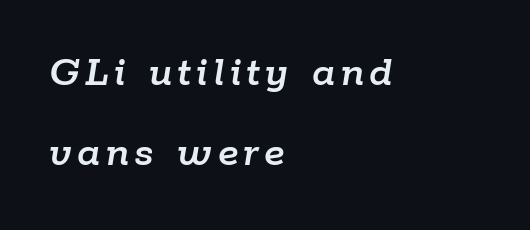
{"italic": "yes", "lean": "right", "slant_degrees": 9, "width": "normal", "stroke_contrast": "low", "x_height": "medium", "monospaced": "no", "underline": "no", "align": "left", "line_spacing_ratio": 1.82, "glyph_px": 44}
